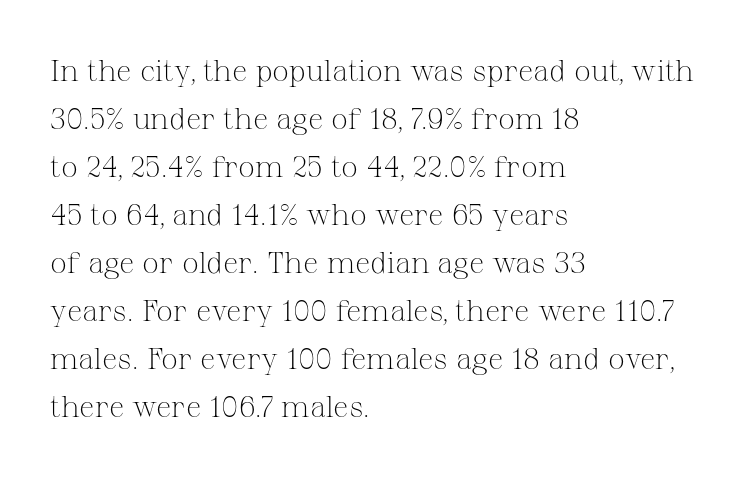
Q: Is the text bold? A: No.
Q: Is the text italic (slanted)? A: No, it is upright.
Q: Is the typeface a serif or a sans-serif typeface? A: Serif.
Q: Is the text underlined? A: No.
Q: How is the paragraph aligned? A: Left-aligned.
Q: Is the spacing between letters normal or unusually wide? A: Normal.
Q: Is the spacing between lines tight, normal or loose? A: Normal.
Q: Width (condensed, normal, or wide)? A: Normal.
Q: Stroke contrast? A: Medium.
Q: x-height? A: Medium.
Q: Monospaced? A: No.
